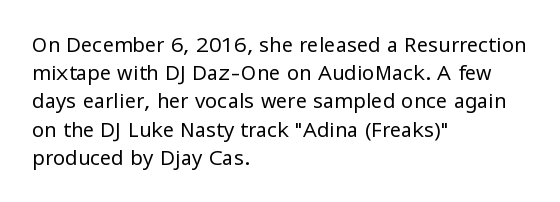
Q: Is the text bold? A: No.
Q: Is the text italic (slanted)? A: No, it is upright.
Q: Is the text underlined? A: No.
Q: How is the paragraph aligned? A: Left-aligned.
Q: Is the spacing between letters normal or unusually wide? A: Normal.
Q: Is the spacing between lines tight, normal or loose? A: Normal.
